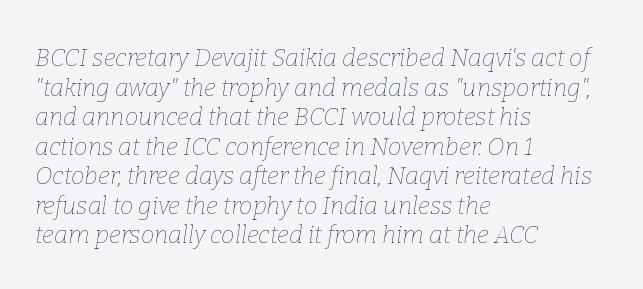
Does extra space separate the letters? No, they use regular spacing. This sample is left-justified, so line endings fall wherever the words run out. This is not heavy type; no bold has been used. Is the type slanted? Yes — the strokes lean at a clear angle. Glance below the letters and you will spot only blank space.
